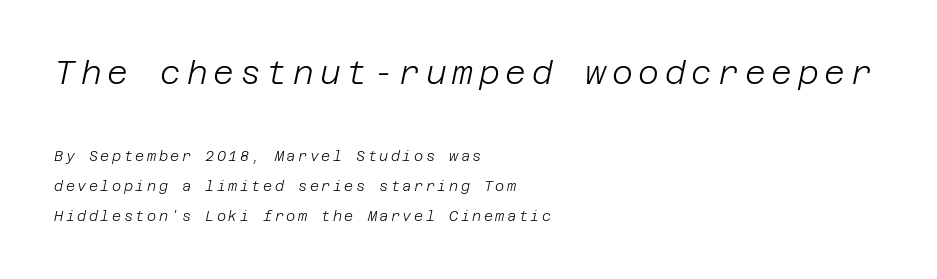
{"italic": "yes", "lean": "right", "slant_degrees": 12, "bold": "no", "weight": "light", "width": "normal", "stroke_contrast": "low", "x_height": "large", "underline": "no", "align": "left", "line_spacing": "loose", "line_spacing_ratio": 2.12, "larger_block": "first", "size_ratio": 2.29, "glyph_px": 32}
